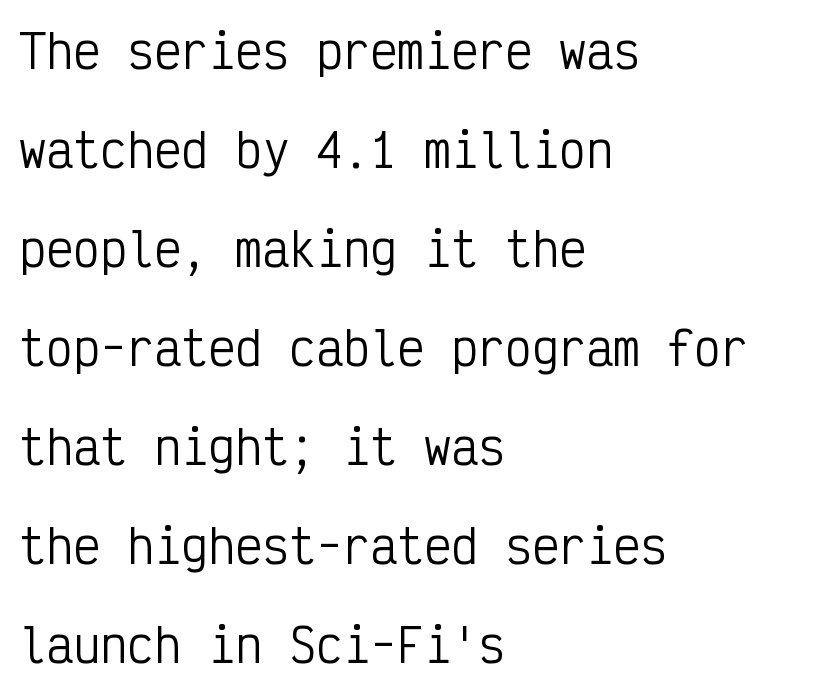
{"serif": "no", "italic": "no", "bold": "no", "weight": "regular", "width": "condensed", "stroke_contrast": "low", "x_height": "medium", "monospaced": "yes", "underline": "no", "align": "left", "line_spacing": "loose", "line_spacing_ratio": 2.2, "letter_spacing": "normal", "letter_spacing_em": 0.0, "glyph_px": 45}
